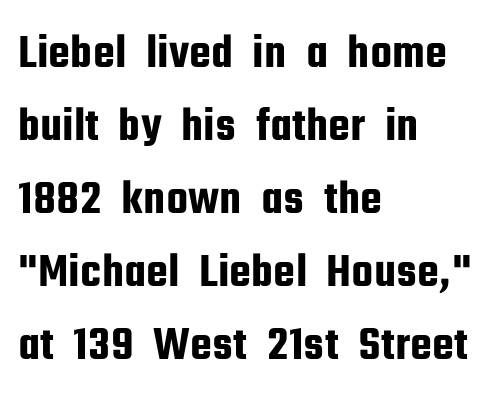
Q: Is the text italic (slanted)? A: No, it is upright.
Q: Is the typeface a serif or a sans-serif typeface? A: Sans-serif.
Q: Is the text underlined? A: No.
Q: How is the paragraph aligned? A: Left-aligned.
Q: Is the spacing between letters normal or unusually wide? A: Normal.
Q: Is the spacing between lines tight, normal or loose? A: Normal.
Q: Width (condensed, normal, or wide)? A: Condensed.
Q: Stroke contrast? A: Low.
Q: x-height? A: Medium.
Q: Monospaced? A: No.
